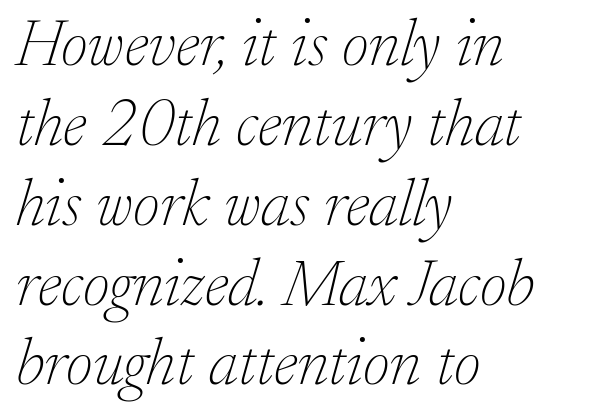
This is serif lettering, the kind often seen in printed books. This is oblique type, the kind used for emphasis or titles. Is this a fixed-width face? No — the glyphs have proportional, varying widths. If you drew a ruler down the left edge, every line would touch it. The face used here is rendered with its standard letterfit.
